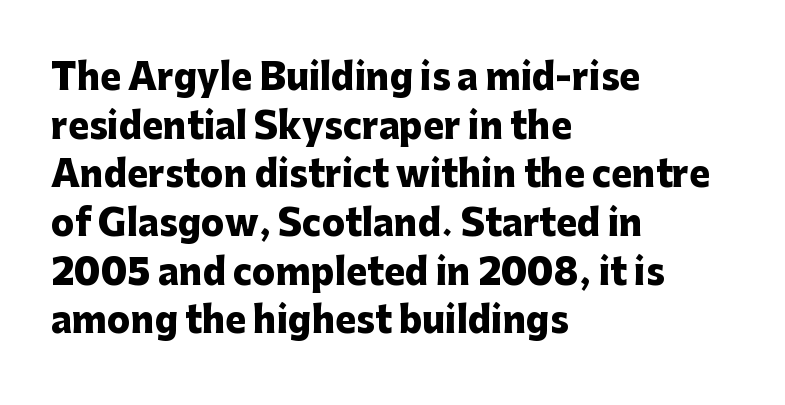
The passage shown stacks its lines at a standard gap. A typesetter would call this proportional, since set widths differ per character. Typesetter's note: full bold, strokes at maximum text heaviness. All the whitespace from short lines collects on the right.
